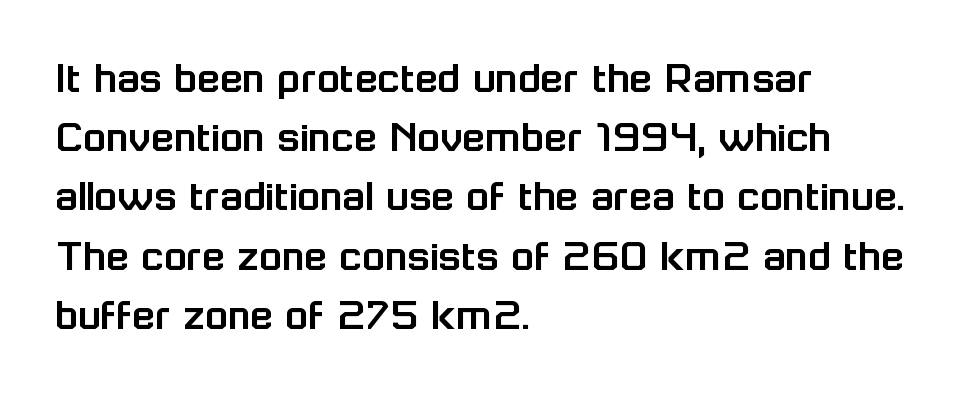
{"serif": "no", "italic": "no", "width": "normal", "stroke_contrast": "low", "x_height": "medium", "monospaced": "no", "underline": "no", "align": "left", "line_spacing": "normal", "line_spacing_ratio": 1.26, "letter_spacing": "normal", "letter_spacing_em": 0.0, "glyph_px": 47}
